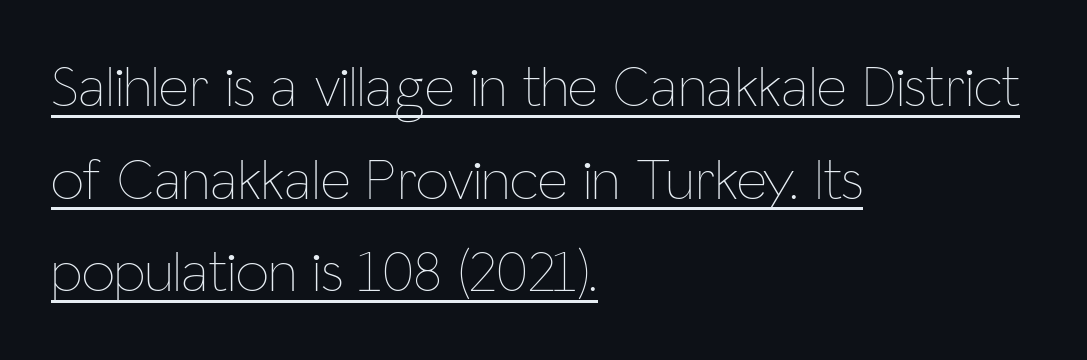
Q: Is the text bold? A: No.
Q: Is the text italic (slanted)? A: No, it is upright.
Q: Is the text underlined? A: Yes.
Q: How is the paragraph aligned? A: Left-aligned.
Q: Is the spacing between letters normal or unusually wide? A: Normal.
Q: Is the spacing between lines tight, normal or loose? A: Normal.
Q: Width (condensed, normal, or wide)? A: Condensed.
Q: Stroke contrast? A: Low.
Q: x-height? A: Medium.
Q: Monospaced? A: No.
